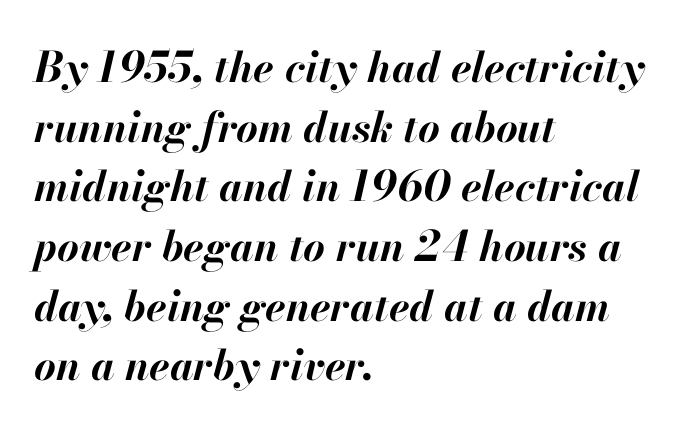
Q: Is the text bold? A: Yes.
Q: Is the text italic (slanted)? A: Yes, it leans right by about 13 degrees.
Q: Is the text underlined? A: No.
Q: How is the paragraph aligned? A: Left-aligned.
Q: Is the spacing between letters normal or unusually wide? A: Normal.
Q: Is the spacing between lines tight, normal or loose? A: Normal.
Q: Width (condensed, normal, or wide)? A: Normal.
Q: Stroke contrast? A: High.
Q: x-height? A: Small.
Q: Monospaced? A: No.
